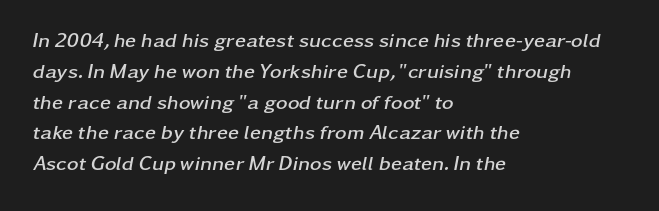
The image shows 20 px bold type, italic (leaning right); set left-aligned, normal line spacing (1.54x), normal letter spacing, not underlined.
